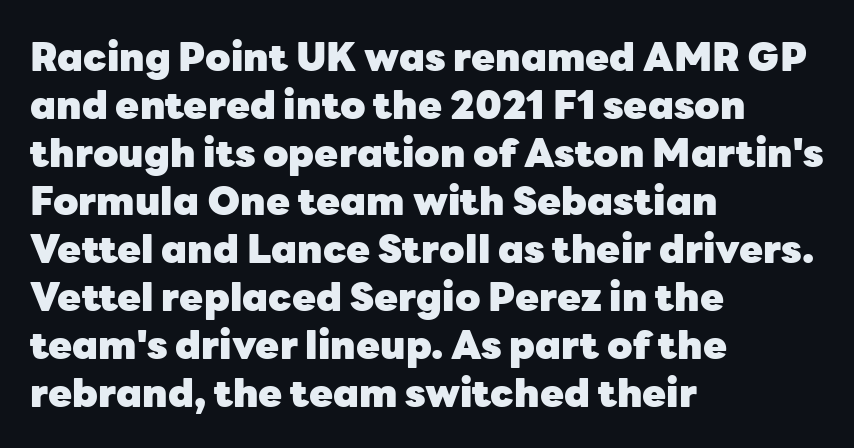
{"serif": "no", "italic": "no", "bold": "yes", "weight": "heavy", "width": "normal", "stroke_contrast": "low", "x_height": "medium", "monospaced": "no", "underline": "no", "align": "left", "line_spacing_ratio": 1.23, "letter_spacing": "normal", "letter_spacing_em": 0.0, "glyph_px": 39}
